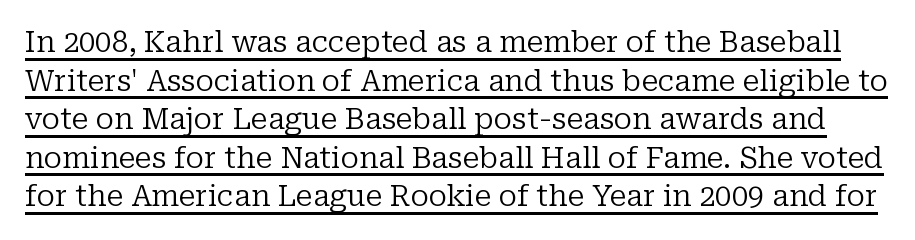
{"serif": "yes", "italic": "no", "bold": "no", "weight": "regular", "width": "normal", "stroke_contrast": "low", "x_height": "medium", "monospaced": "no", "underline": "yes", "line_spacing": "normal", "line_spacing_ratio": 1.33, "letter_spacing": "normal", "letter_spacing_em": 0.0, "glyph_px": 29}
